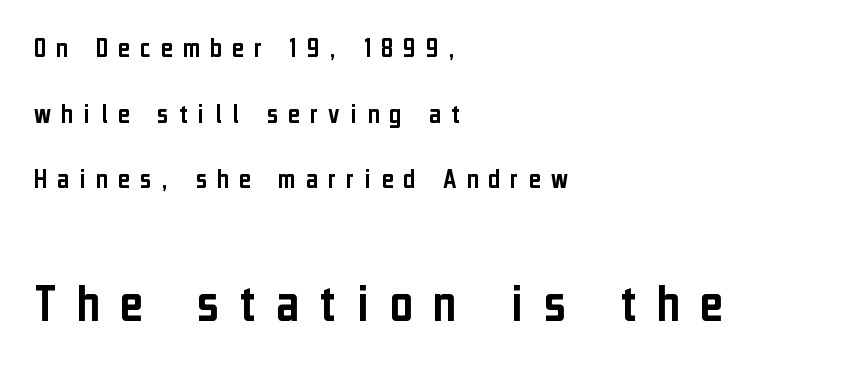
Tracking here is generous; glyphs stand well apart from one another. A typesetter would call this proportional, since set widths differ per character. This is sans-serif lettering, the kind often seen on screens and signage. The string is rendered with underlining switched off. Leading: increased. Alignment: flush left.
